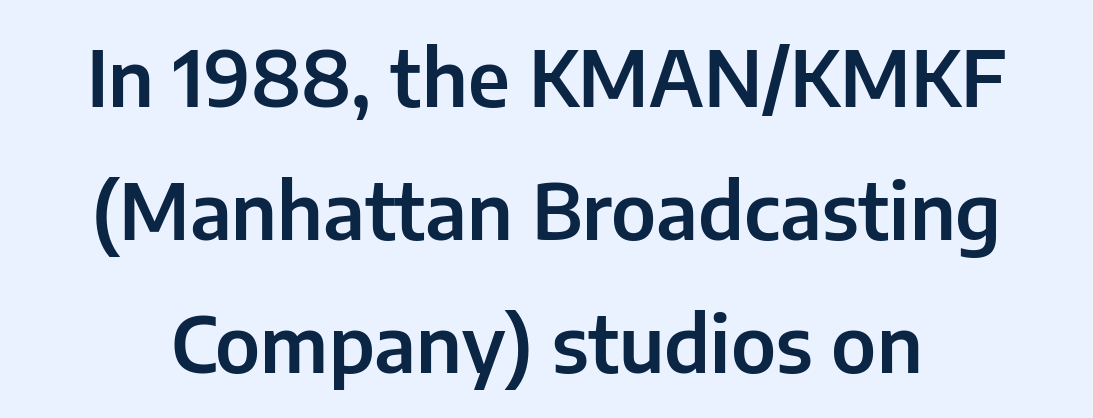
{"serif": "no", "italic": "no", "width": "normal", "stroke_contrast": "low", "x_height": "medium", "monospaced": "no", "underline": "no", "line_spacing_ratio": 1.73, "letter_spacing": "normal", "letter_spacing_em": 0.0, "glyph_px": 77}
